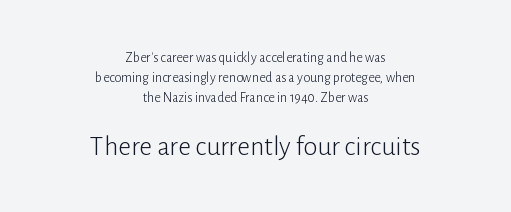
The image shows 28 px light sans-serif type, upright; set centered, normal line spacing (1.43x), normal letter spacing, not underlined; the second (bottom) block is 2.0x larger; low stroke contrast and a medium x-height.
